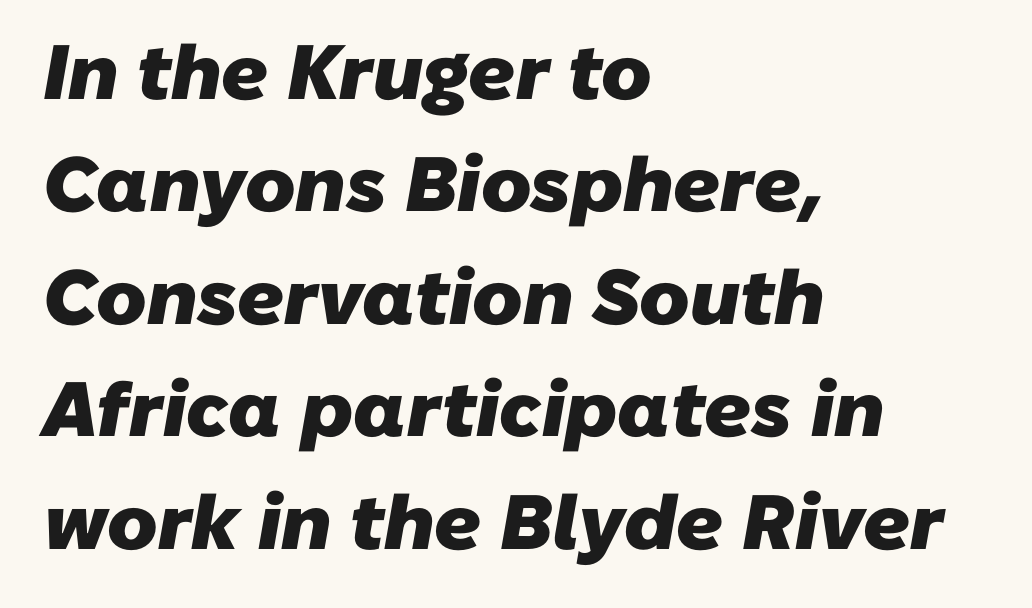
Q: Is the text bold? A: Yes.
Q: Is the typeface a serif or a sans-serif typeface? A: Sans-serif.
Q: Is the text underlined? A: No.
Q: How is the paragraph aligned? A: Left-aligned.
Q: Is the spacing between letters normal or unusually wide? A: Normal.
Q: Is the spacing between lines tight, normal or loose? A: Normal.
Q: Width (condensed, normal, or wide)? A: Normal.
Q: Stroke contrast? A: Low.
Q: x-height? A: Medium.
Q: Monospaced? A: No.
